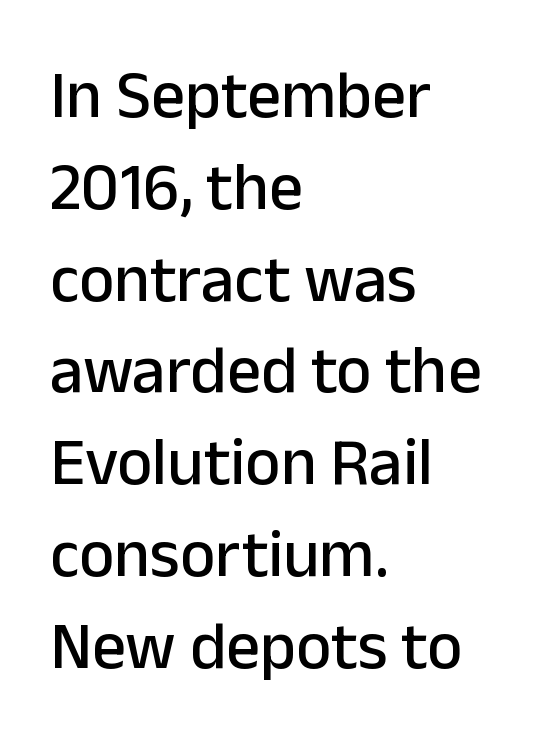
Q: Is the text italic (slanted)? A: No, it is upright.
Q: Is the typeface a serif or a sans-serif typeface? A: Sans-serif.
Q: Is the text underlined? A: No.
Q: How is the paragraph aligned? A: Left-aligned.
Q: Is the spacing between letters normal or unusually wide? A: Normal.
Q: Is the spacing between lines tight, normal or loose? A: Normal.
Q: Width (condensed, normal, or wide)? A: Normal.
Q: Stroke contrast? A: Low.
Q: x-height? A: Medium.
Q: Monospaced? A: No.
